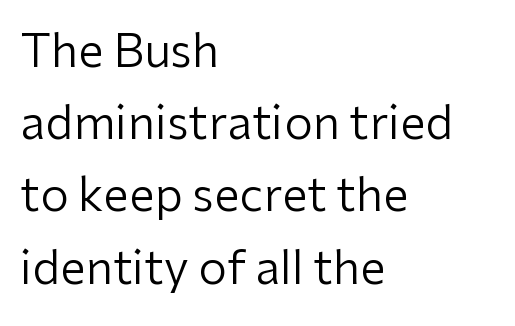
The image shows 46 px regular-weight sans-serif type, upright; set left-aligned, normal line spacing (1.57x), normal letter spacing, not underlined; low stroke contrast and a medium x-height.
